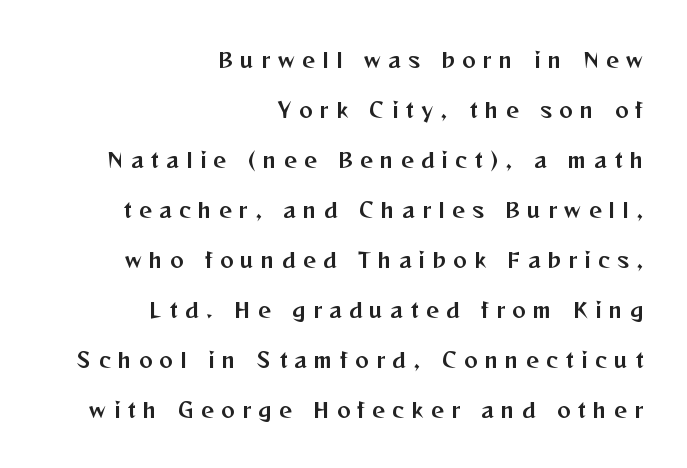
Interline gaps are noticeably wide in this sample. Students, note that the glyphs here are deliberately spaced far apart. The ragged edge is on the left, which tells us the setting is flush right. Just letters on the line, the space beneath them empty. Rendered with straight, roman letterforms.
